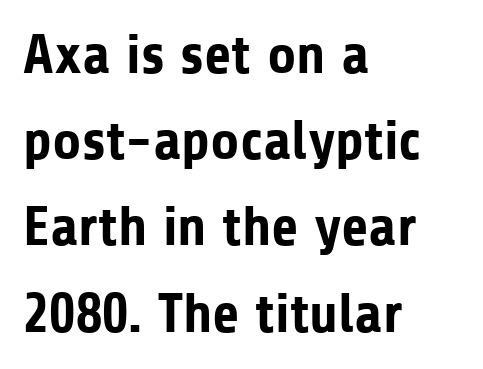
The image shows 56 px bold sans-serif type, upright; set left-aligned, normal line spacing (1.54x), normal letter spacing, not underlined; low stroke contrast and a medium x-height.
